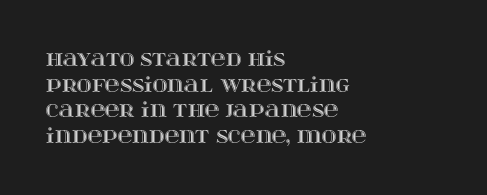
Q: Is the text italic (slanted)? A: No, it is upright.
Q: Is the text underlined? A: No.
Q: How is the paragraph aligned? A: Left-aligned.
Q: Is the spacing between letters normal or unusually wide? A: Normal.
Q: Is the spacing between lines tight, normal or loose? A: Normal.
